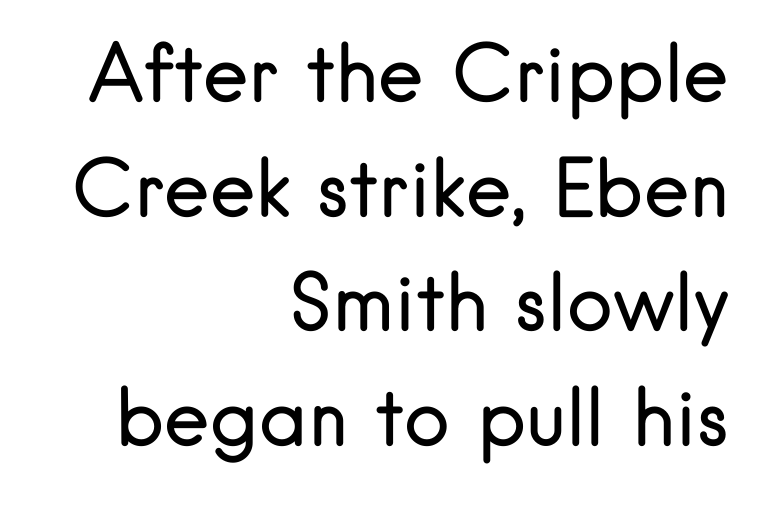
Q: Is the text bold? A: No.
Q: Is the text italic (slanted)? A: No, it is upright.
Q: Is the typeface a serif or a sans-serif typeface? A: Sans-serif.
Q: Is the text underlined? A: No.
Q: How is the paragraph aligned? A: Right-aligned.
Q: Is the spacing between letters normal or unusually wide? A: Normal.
Q: Is the spacing between lines tight, normal or loose? A: Normal.
Q: Width (condensed, normal, or wide)? A: Normal.
Q: Stroke contrast? A: Low.
Q: x-height? A: Small.
Q: Monospaced? A: No.
